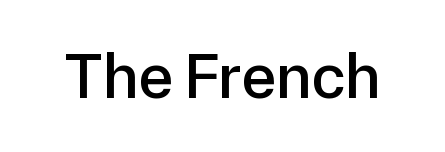
The passage shown is typed in a proportional face where columns would drift. Do the letters lean? They stand straight. Each row of text sits above clean, open space. Each word holds together tightly as a unit, with standard inter-letter gaps. This rendering employs a face without finishing strokes, i.e., a sans-serif.
